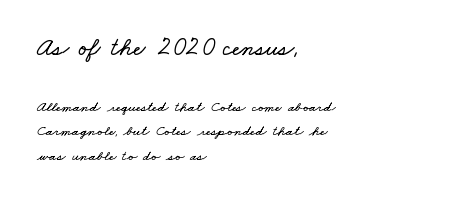
Caption: multi-line text, flush left, ragged right. These lines sit exactly where default settings would place them. The horizontal fit of the characters is conventional and even. Only glyphs here, with clear space below each row.
